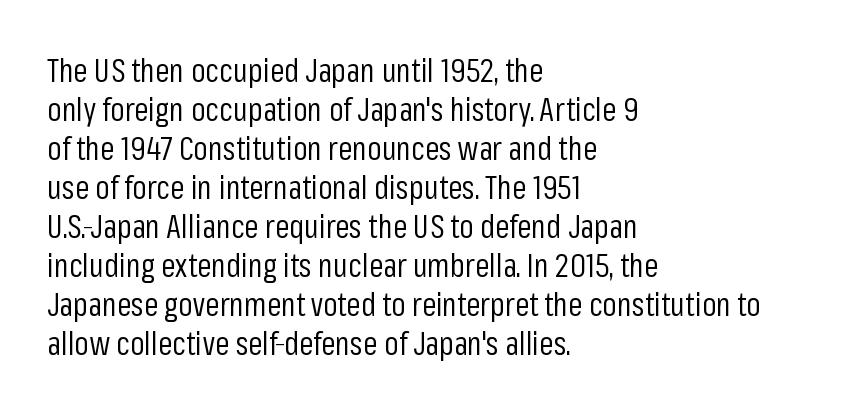
Q: Is the text bold? A: No.
Q: Is the text italic (slanted)? A: No, it is upright.
Q: Is the typeface a serif or a sans-serif typeface? A: Sans-serif.
Q: Is the text underlined? A: No.
Q: How is the paragraph aligned? A: Left-aligned.
Q: Is the spacing between letters normal or unusually wide? A: Normal.
Q: Width (condensed, normal, or wide)? A: Condensed.
Q: Stroke contrast? A: Low.
Q: x-height? A: Medium.
Q: Monospaced? A: No.
